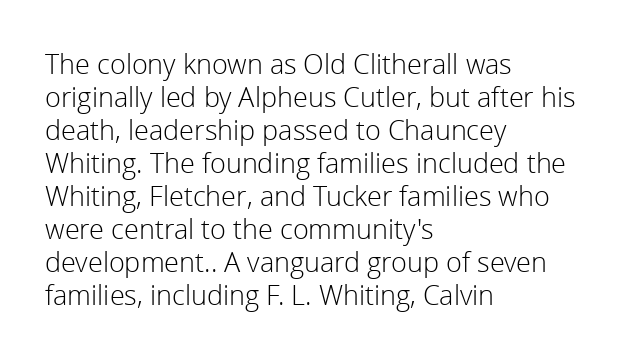
The image shows 27 px text type, upright; set left-aligned, line spacing 1.22x, normal letter spacing, not underlined.
